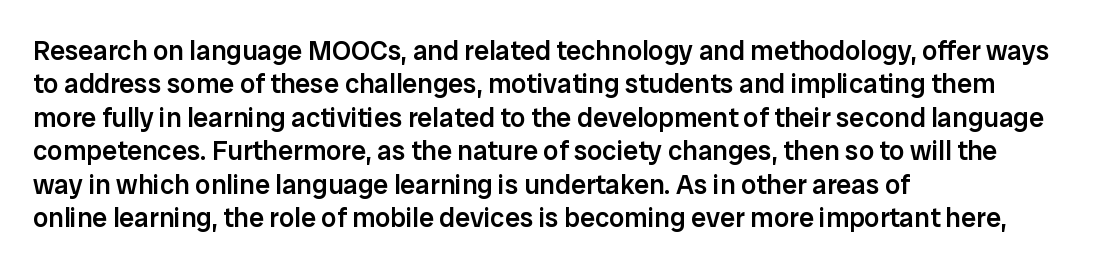
The image shows 27 px text type, upright; set left-aligned, line spacing 1.24x, normal letter spacing, not underlined.
